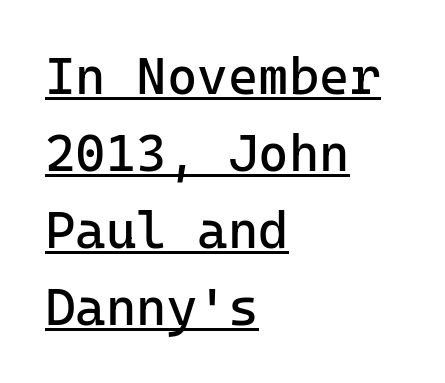
The image shows 52 px regular-weight sans-serif type, upright; set left-aligned, normal line spacing (1.48x), normal letter spacing, underlined; low stroke contrast and a medium x-height.
